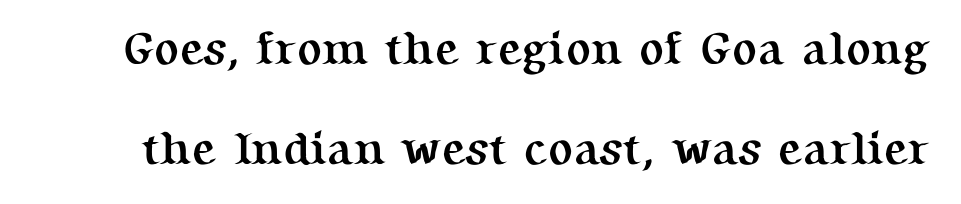
Style check: upright. You could not count columns in this text — the font is proportionally spaced. Heavy, bold letterforms. The letterforms sit shoulder to shoulder at normal distance. Compared with typical paragraphs, the rows here are farther apart. Just letters on the line, the space beneath them empty.
